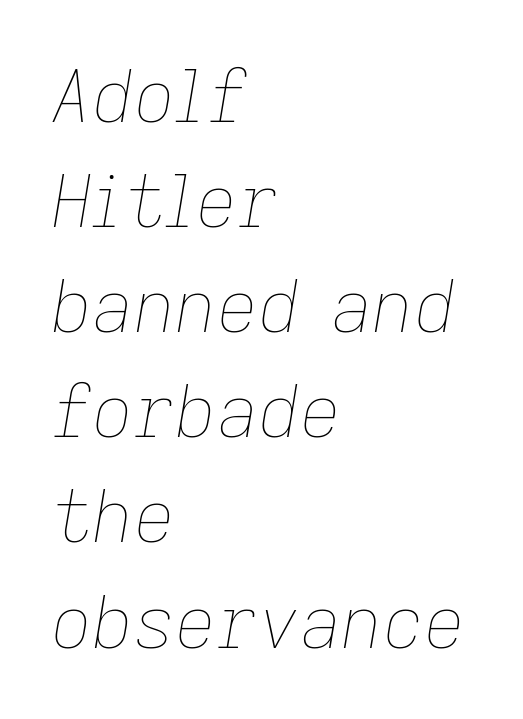
The image shows 72 px thin type, italic (leaning right); set left-aligned, normal line spacing (1.46x), normal letter spacing, not underlined; low stroke contrast and a medium x-height.
